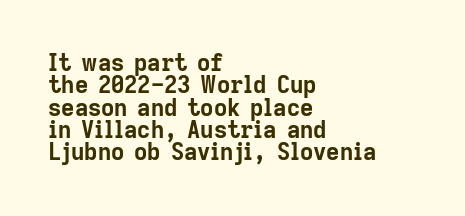
{"italic": "no", "bold": "yes", "underline": "no", "align": "left", "line_spacing": "tight", "line_spacing_ratio": 0.97, "letter_spacing": "normal", "letter_spacing_em": 0.0, "glyph_px": 23}
